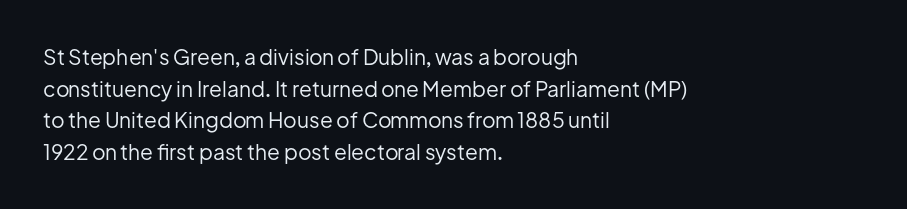
Q: Is the text bold? A: No.
Q: Is the text italic (slanted)? A: No, it is upright.
Q: Is the text underlined? A: No.
Q: How is the paragraph aligned? A: Left-aligned.
Q: Is the spacing between letters normal or unusually wide? A: Normal.
Q: Is the spacing between lines tight, normal or loose? A: Normal.
